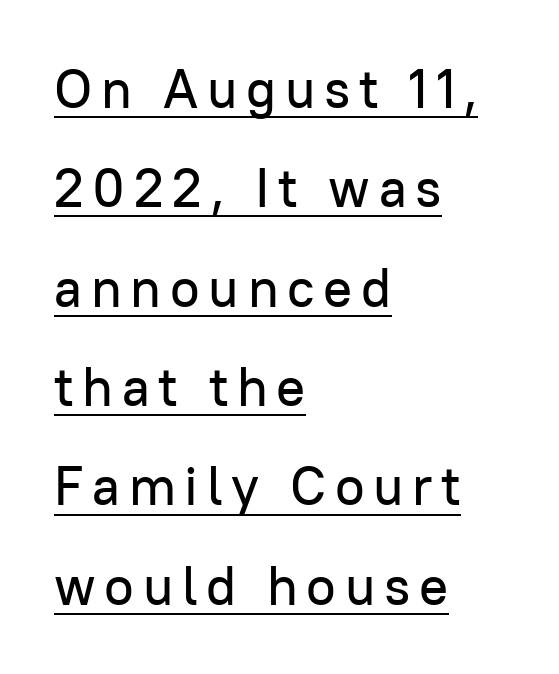
Q: Is the text italic (slanted)? A: No, it is upright.
Q: Is the typeface a serif or a sans-serif typeface? A: Sans-serif.
Q: Is the text underlined? A: Yes.
Q: How is the paragraph aligned? A: Left-aligned.
Q: Width (condensed, normal, or wide)? A: Normal.
Q: Stroke contrast? A: Low.
Q: x-height? A: Medium.
Q: Monospaced? A: No.
